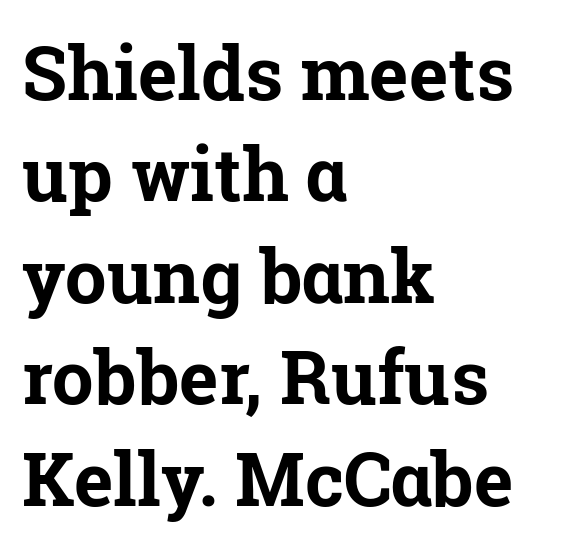
{"serif": "yes", "italic": "no", "bold": "yes", "weight": "bold", "width": "normal", "stroke_contrast": "low", "x_height": "medium", "monospaced": "no", "underline": "no", "align": "left", "line_spacing": "normal", "line_spacing_ratio": 1.37, "letter_spacing": "normal", "letter_spacing_em": 0.0, "glyph_px": 74}
